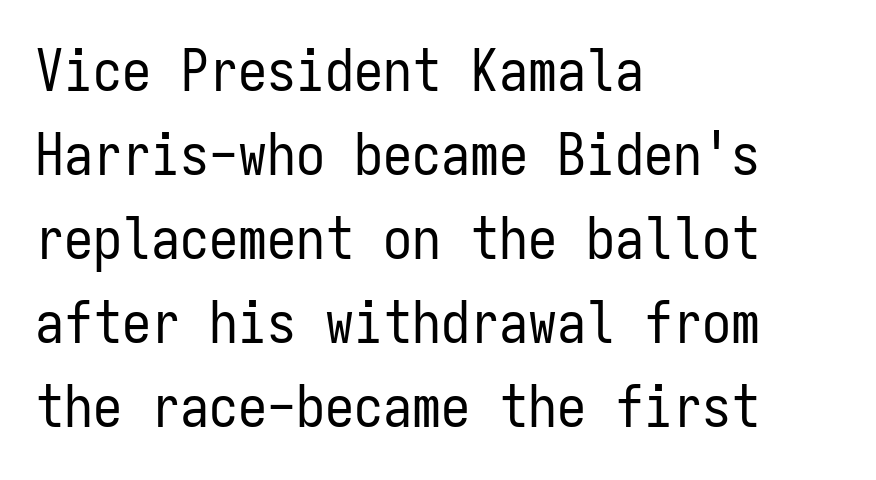
Q: Is the text bold? A: No.
Q: Is the text italic (slanted)? A: No, it is upright.
Q: Is the typeface a serif or a sans-serif typeface? A: Sans-serif.
Q: Is the text underlined? A: No.
Q: How is the paragraph aligned? A: Left-aligned.
Q: Is the spacing between letters normal or unusually wide? A: Normal.
Q: Is the spacing between lines tight, normal or loose? A: Normal.
Q: Width (condensed, normal, or wide)? A: Condensed.
Q: Stroke contrast? A: Low.
Q: x-height? A: Medium.
Q: Monospaced? A: Yes.
